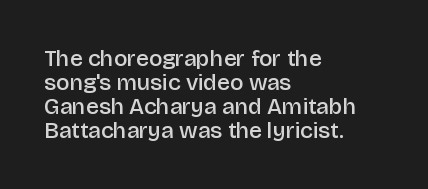
The image shows 23 px text type, upright; set left-aligned, tight line spacing (1.04x), normal letter spacing, not underlined.
